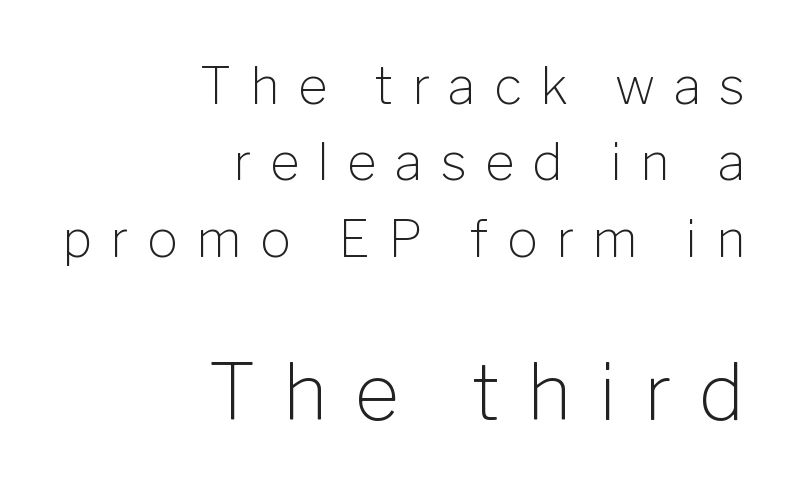
Q: Is the text bold? A: No.
Q: Is the text italic (slanted)? A: No, it is upright.
Q: Is the typeface a serif or a sans-serif typeface? A: Sans-serif.
Q: Is the text underlined? A: No.
Q: How is the paragraph aligned? A: Right-aligned.
Q: Is the spacing between letters normal or unusually wide? A: Unusually wide.
Q: Is the spacing between lines tight, normal or loose? A: Normal.
Q: Which block of text is set in a larger size, the first (top) or the second (bottom)? A: The second (bottom) one.
Q: Width (condensed, normal, or wide)? A: Normal.
Q: Stroke contrast? A: Low.
Q: x-height? A: Medium.
Q: Monospaced? A: No.
